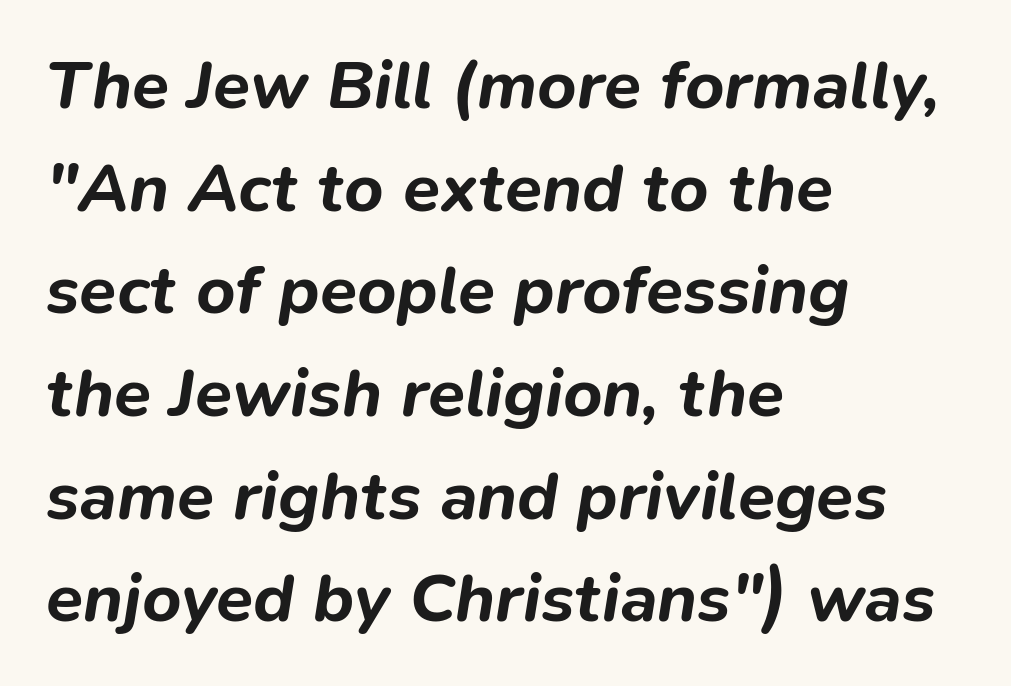
The specimen omits any rule beneath the text block's lines. Proportional: the letters do not fall into vertical columns. The lines in this sample share a left origin and differ only in where they stop. The glyphs look as if they've been sheared to an angle. Students, this is bold: see how much ink each stroke carries. Tracking here is standard; glyphs follow each other at the usual distance.
